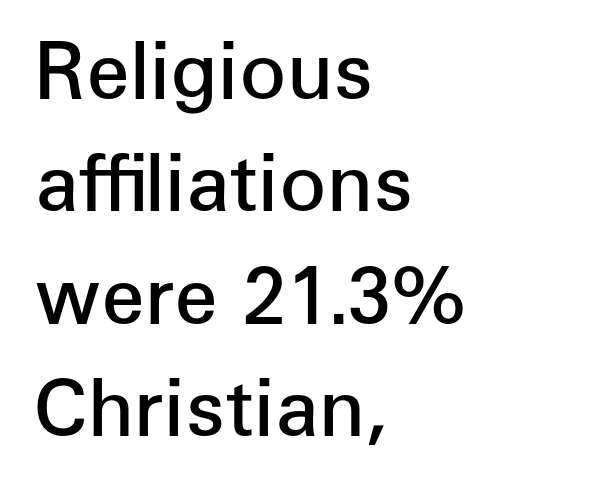
Q: Is the text bold? A: Semi-bold.
Q: Is the text italic (slanted)? A: No, it is upright.
Q: Is the typeface a serif or a sans-serif typeface? A: Sans-serif.
Q: Is the text underlined? A: No.
Q: How is the paragraph aligned? A: Left-aligned.
Q: Is the spacing between letters normal or unusually wide? A: Normal.
Q: Is the spacing between lines tight, normal or loose? A: Normal.
Q: Width (condensed, normal, or wide)? A: Normal.
Q: Stroke contrast? A: Low.
Q: x-height? A: Medium.
Q: Monospaced? A: No.
